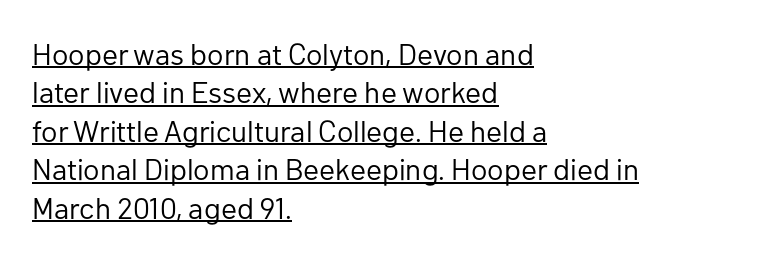
The passage shown is not bold in any degree. These lines are rendered in a variable-pitch font. Does the copy run flush right? No — it runs flush left. Is the letter spacing exaggerated? No — it looks like the ordinary default. This rendering employs a face without finishing strokes, i.e., a sans-serif.
